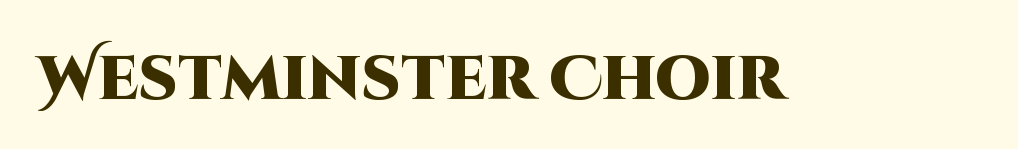
The image shows 62 px heavy sans-serif type, upright; set normal letter spacing, not underlined; high stroke contrast and a large x-height.
